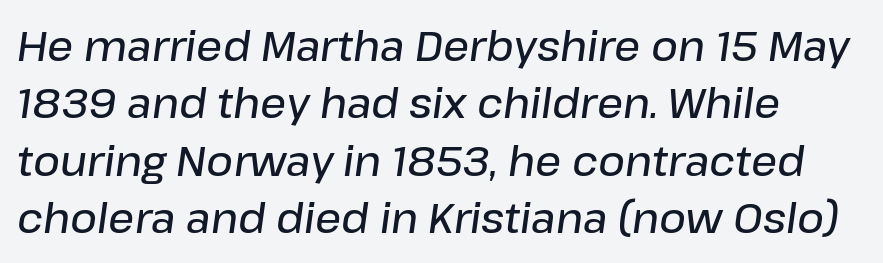
The image shows 41 px semibold type, italic (leaning right); set left-aligned, normal line spacing (1.4x), normal letter spacing, not underlined; low stroke contrast and a medium x-height.
